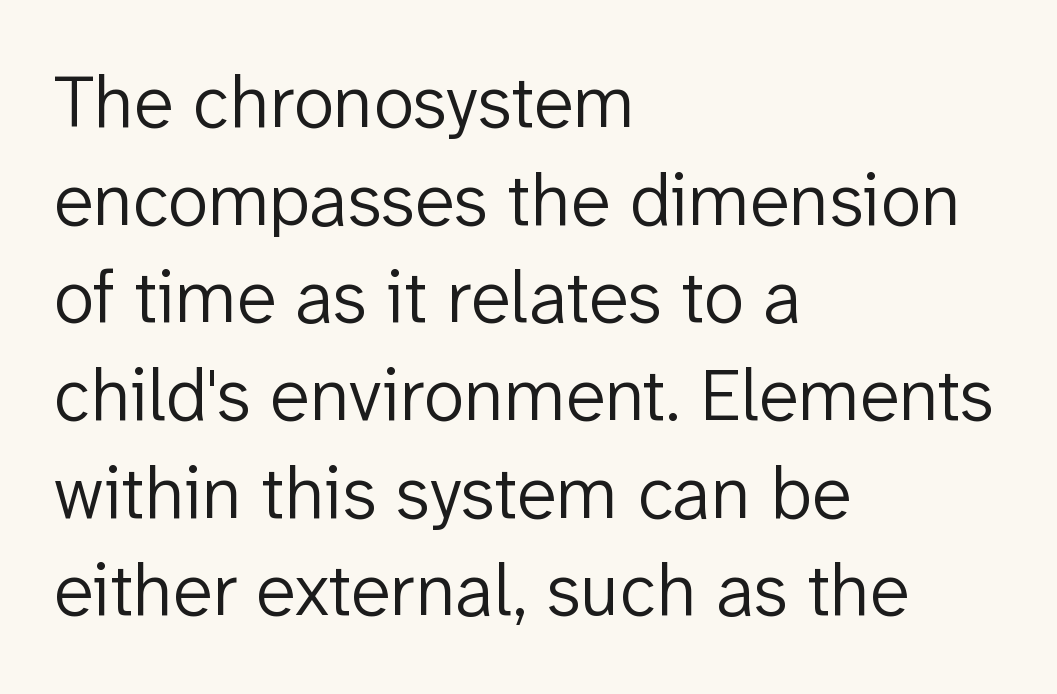
{"serif": "no", "italic": "no", "bold": "no", "weight": "light", "width": "normal", "stroke_contrast": "low", "x_height": "medium", "monospaced": "no", "underline": "no", "align": "left", "line_spacing": "normal", "line_spacing_ratio": 1.32, "letter_spacing": "normal", "letter_spacing_em": 0.0, "glyph_px": 74}
